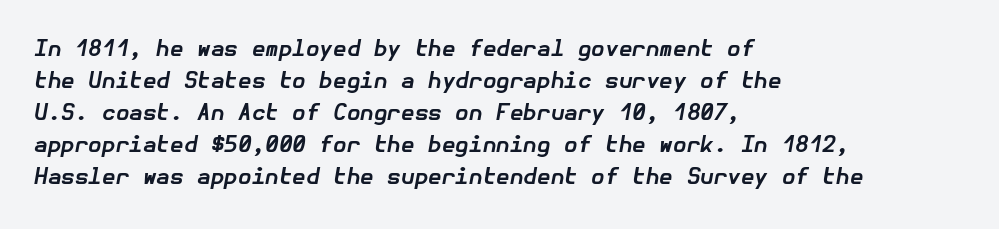
As a designer I'd log this as weight 700, bold. Notice how the stems are inclined rather than vertical — that's the hallmark of italics. Line beginnings align vertically; line endings do not. Does extra space separate the letters? No, they use regular spacing. This sample keeps an unexceptional amount of space between lines. A bare baseline throughout the passage.
